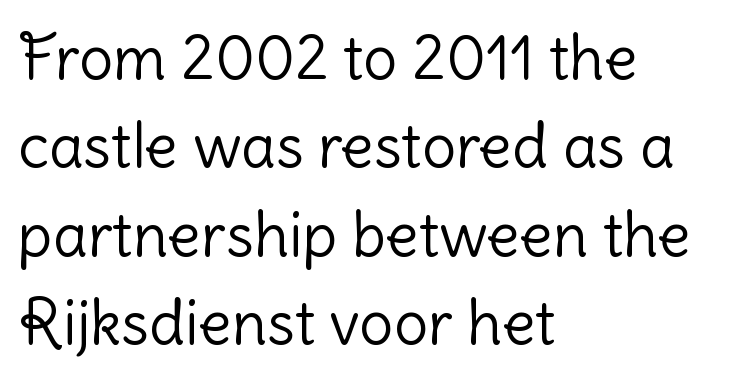
The font sits on the lighter half of the weight spectrum, regular included. One-word summary of the alignment: left. The letters advance in unequal steps, a hallmark of proportional type. Is the letter spacing exaggerated? No — it looks like the ordinary default.
